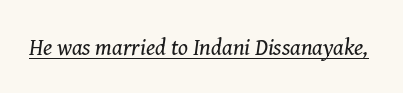
Q: Is the text bold? A: No.
Q: Is the text italic (slanted)? A: Yes, it leans right by about 8 degrees.
Q: Is the text underlined? A: Yes.
Q: Is the spacing between letters normal or unusually wide? A: Normal.
